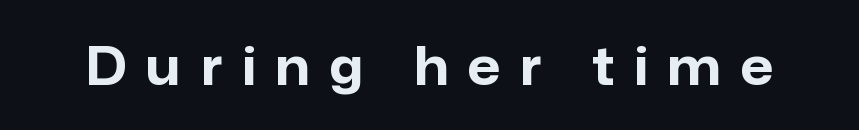
The image shows 52 px bold sans-serif type, upright; set unusually wide letter spacing (+0.38 em), not underlined; low stroke contrast and a medium x-height.
